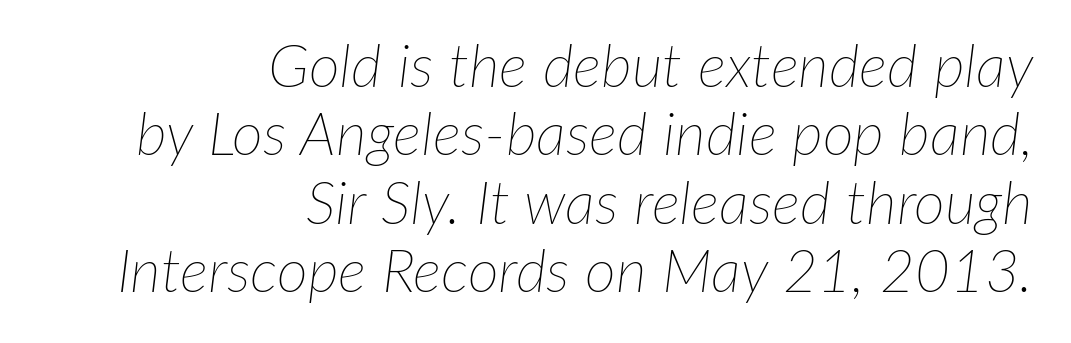
Note the varied advance widths — an 'i' is clearly narrower than an 'm'. Plain, unruled lines of type. Compared with a typical body face, this is equally light or lighter still. Is there much room between lines? No — they nearly touch. Slant detected: the letters are inclined. Horizontal alignment here is rightward, an uncommon choice for prose.
